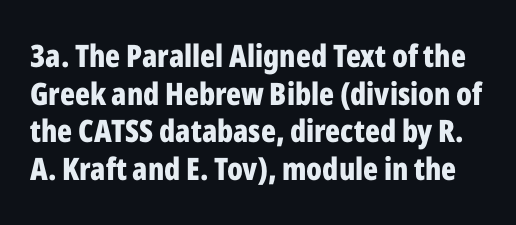
Only glyphs here, with clear space below each row. Thick stems and heavy bowls — unmistakably bold. This sample uses plain, unmodified letter spacing. Check where the strokes stop: nothing finishes them off — pure sans. No italicization has been applied; the sample stays upright. Proportional: the letters do not fall into vertical columns.
